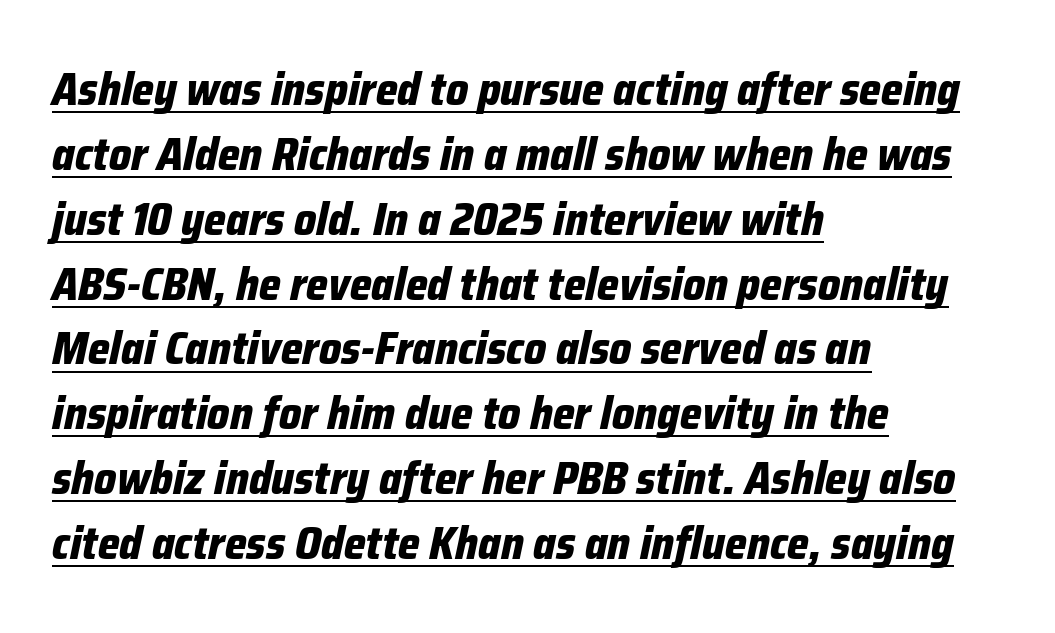
{"italic": "yes", "lean": "right", "slant_degrees": 12, "bold": "yes", "weight": "bold", "width": "condensed", "stroke_contrast": "low", "x_height": "medium", "monospaced": "no", "underline": "yes", "align": "left", "line_spacing": "normal", "line_spacing_ratio": 1.41, "letter_spacing": "normal", "letter_spacing_em": 0.0, "glyph_px": 46}
